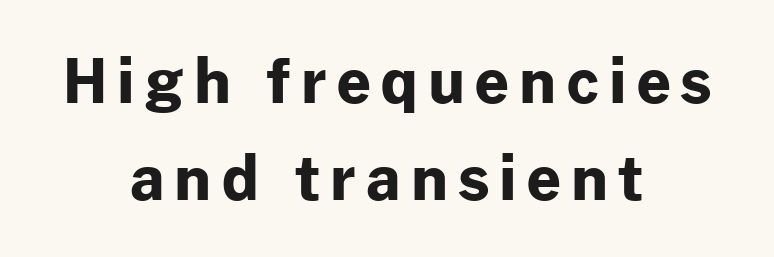
{"serif": "no", "italic": "no", "bold": "yes", "weight": "bold", "width": "normal", "stroke_contrast": "low", "x_height": "medium", "monospaced": "no", "underline": "no", "align": "center", "line_spacing": "normal", "line_spacing_ratio": 1.62, "glyph_px": 60}
